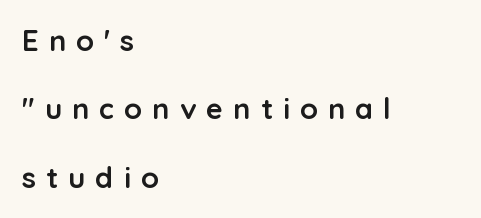
The letters carry no serifs — their stems end cleanly without finishing strokes. The space directly below the letters is spotless. Posture: vertical. The characters look thick and weighty, a clear bold. Glyph-to-glyph distance is far greater than everyday printed text.
